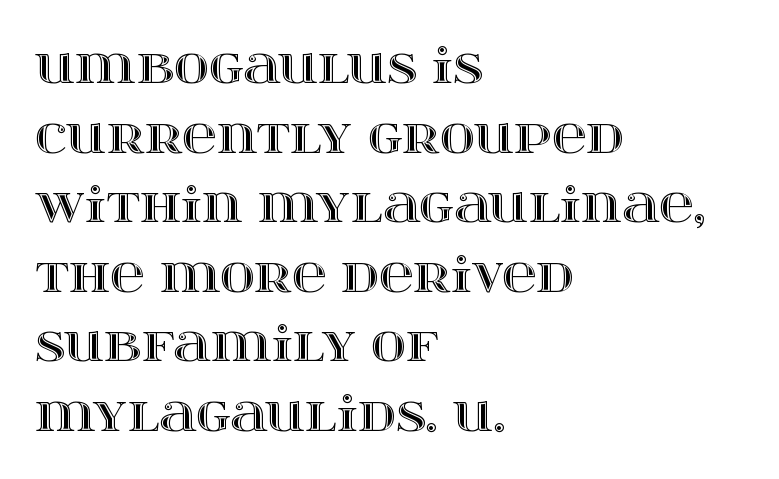
Posture: upright roman. These lines sit exactly where default settings would place them. One-word summary of the alignment: left. This sample uses plain, unmodified letter spacing. Varying glyph widths throughout — classic text-font behaviour. The space beneath each line is pristine and unruled.
